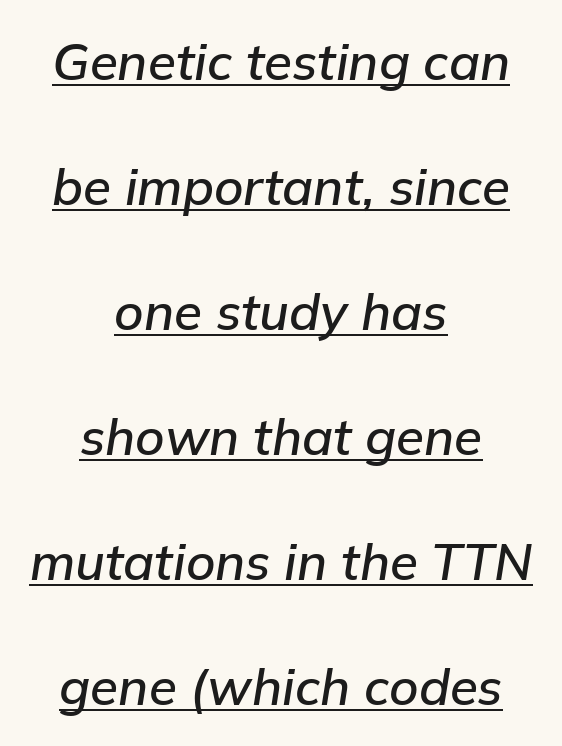
Compared with undecorated copy, this sample adds a rule below the words. Is this a fixed-width face? No — the glyphs have proportional, varying widths. Reading down the column, the eye jumps a long way to each next line. The setting favours the middle, as headings and verse often do. Standard letterfit; no display-style spreading of the glyphs.
